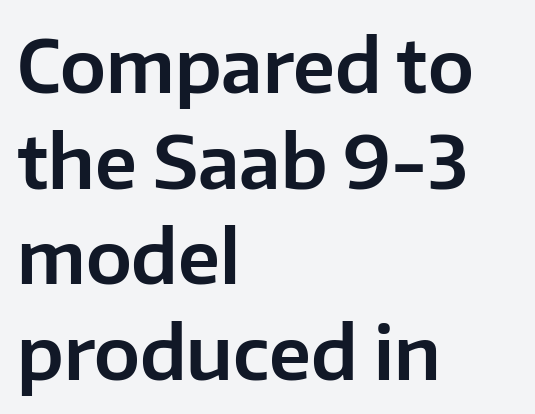
Q: Is the text italic (slanted)? A: No, it is upright.
Q: Is the typeface a serif or a sans-serif typeface? A: Sans-serif.
Q: Is the text underlined? A: No.
Q: How is the paragraph aligned? A: Left-aligned.
Q: Is the spacing between letters normal or unusually wide? A: Normal.
Q: Is the spacing between lines tight, normal or loose? A: Normal.
Q: Width (condensed, normal, or wide)? A: Normal.
Q: Stroke contrast? A: Low.
Q: x-height? A: Medium.
Q: Monospaced? A: No.
